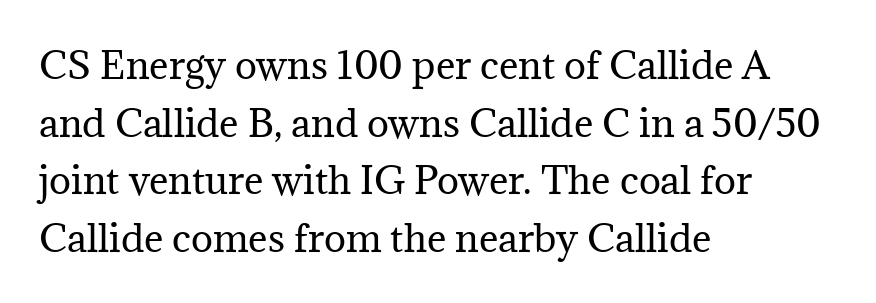
Q: Is the text bold? A: No.
Q: Is the text italic (slanted)? A: No, it is upright.
Q: Is the typeface a serif or a sans-serif typeface? A: Serif.
Q: Is the text underlined? A: No.
Q: How is the paragraph aligned? A: Left-aligned.
Q: Is the spacing between letters normal or unusually wide? A: Normal.
Q: Is the spacing between lines tight, normal or loose? A: Normal.
Q: Width (condensed, normal, or wide)? A: Normal.
Q: Stroke contrast? A: Medium.
Q: x-height? A: Medium.
Q: Monospaced? A: No.
